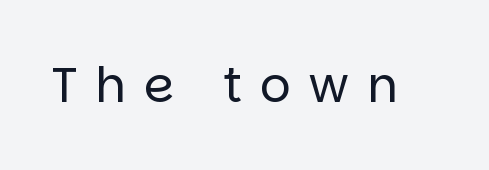
Q: Is the text bold? A: No.
Q: Is the text italic (slanted)? A: No, it is upright.
Q: Is the typeface a serif or a sans-serif typeface? A: Sans-serif.
Q: Is the text underlined? A: No.
Q: Is the spacing between letters normal or unusually wide? A: Unusually wide.
Q: Width (condensed, normal, or wide)? A: Normal.
Q: Stroke contrast? A: Low.
Q: x-height? A: Large.
Q: Monospaced? A: No.
